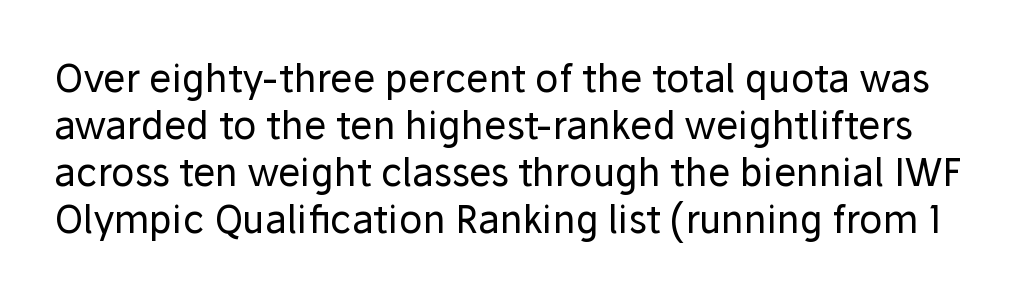
The image shows 38 px regular-weight sans-serif type, upright; set line spacing 1.24x, normal letter spacing, not underlined; low stroke contrast and a medium x-height.
